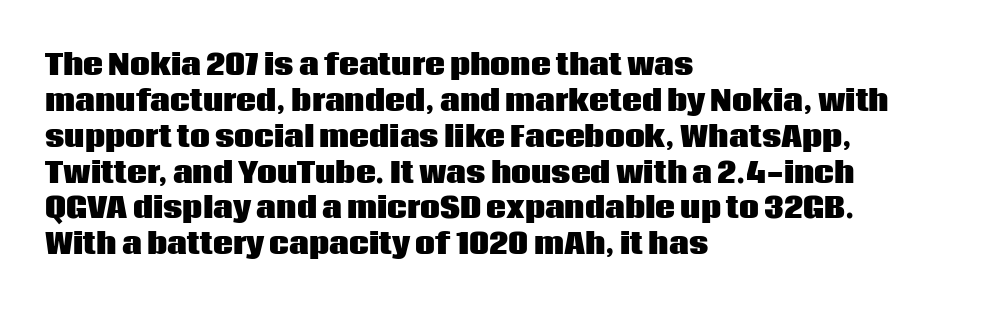
Q: Is the text bold? A: Yes.
Q: Is the text italic (slanted)? A: No, it is upright.
Q: Is the typeface a serif or a sans-serif typeface? A: Sans-serif.
Q: Is the text underlined? A: No.
Q: How is the paragraph aligned? A: Left-aligned.
Q: Is the spacing between letters normal or unusually wide? A: Normal.
Q: Is the spacing between lines tight, normal or loose? A: Normal.
Q: Width (condensed, normal, or wide)? A: Normal.
Q: Stroke contrast? A: Low.
Q: x-height? A: Large.
Q: Monospaced? A: No.
